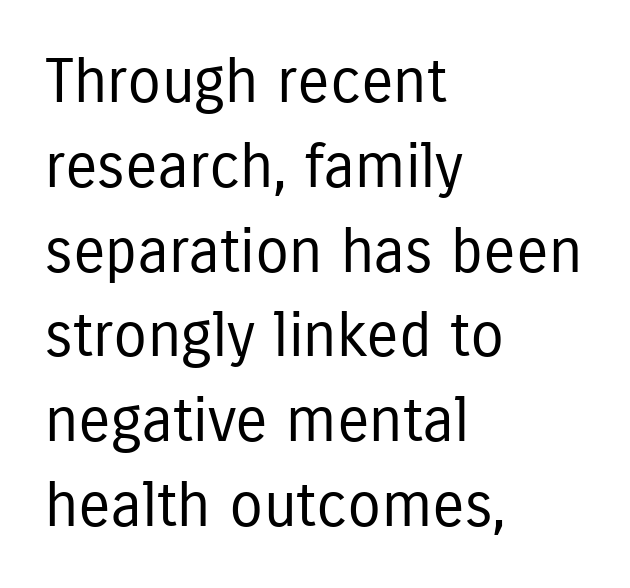
The rendering anchors every line to the left-hand side. Note the varied advance widths — an 'i' is clearly narrower than an 'm'. The characters are drawn with everyday or finer stroke widths. The passage shown stacks its lines at a standard gap. Is this a sans? Yes — the strokes have no serifs. Beneath every word, the page is bare.
